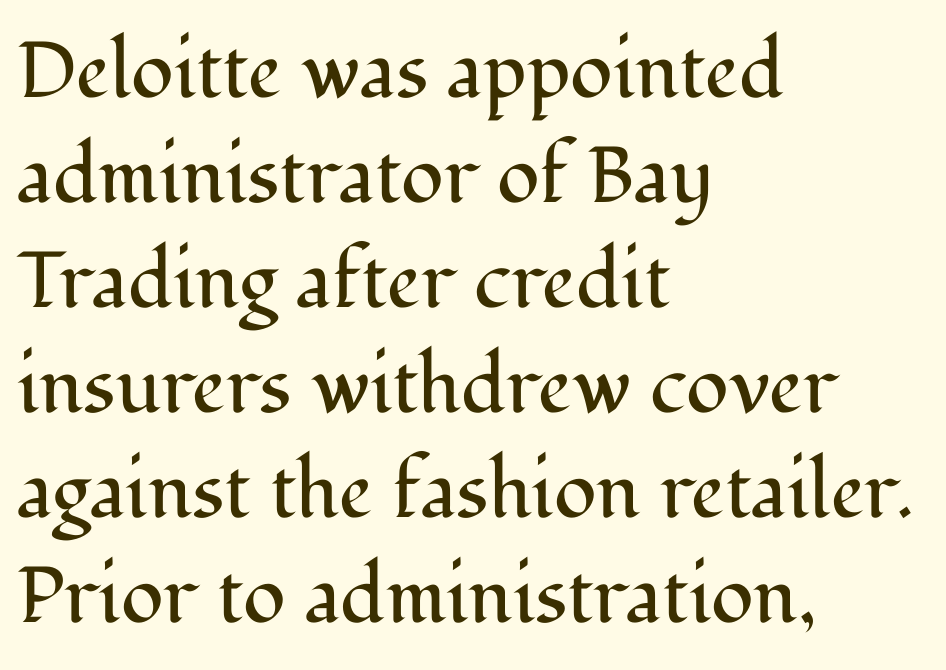
Q: Is the text bold? A: No.
Q: Is the text italic (slanted)? A: No, it is upright.
Q: Is the typeface a serif or a sans-serif typeface? A: Serif.
Q: Is the text underlined? A: No.
Q: How is the paragraph aligned? A: Left-aligned.
Q: Is the spacing between letters normal or unusually wide? A: Normal.
Q: Is the spacing between lines tight, normal or loose? A: Normal.
Q: Width (condensed, normal, or wide)? A: Normal.
Q: Stroke contrast? A: Medium.
Q: x-height? A: Medium.
Q: Monospaced? A: No.
